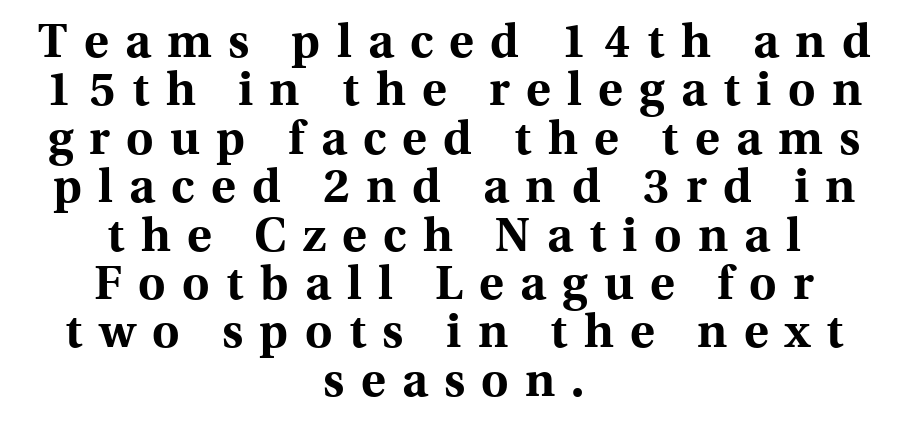
{"serif": "yes", "italic": "no", "bold": "yes", "weight": "bold", "width": "normal", "x_height": "medium", "monospaced": "no", "underline": "no", "align": "center", "line_spacing": "tight", "line_spacing_ratio": 1.03, "letter_spacing": "wide", "letter_spacing_em": 0.35, "glyph_px": 47}
